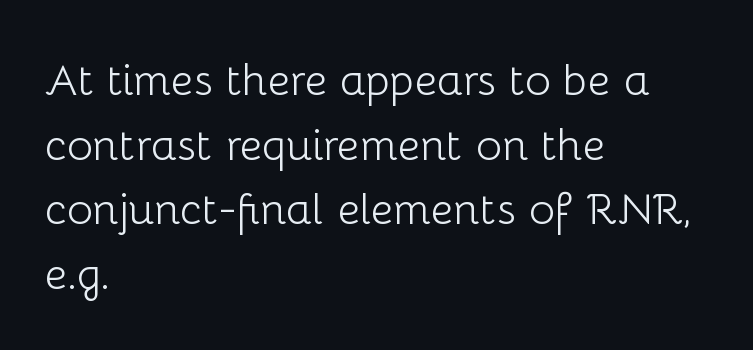
Students, note that the glyphs here touch the page at normal intervals. Compared with a centered layout, this one pins lines to the left instead. This block has exactly the height ordinary leading produces. The glyphs in this specimen are sans serif. Tall strokes in this sample are plumb rather than angled. Think of a printed novel: that variable character pitch is what you see here.
